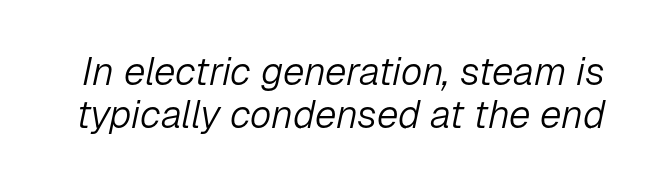
Q: Is the text bold? A: No.
Q: Is the text italic (slanted)? A: Yes, it leans right by about 12 degrees.
Q: Is the text underlined? A: No.
Q: Is the spacing between letters normal or unusually wide? A: Normal.
Q: Is the spacing between lines tight, normal or loose? A: Tight.
Q: Width (condensed, normal, or wide)? A: Normal.
Q: Stroke contrast? A: Low.
Q: x-height? A: Medium.
Q: Monospaced? A: No.
